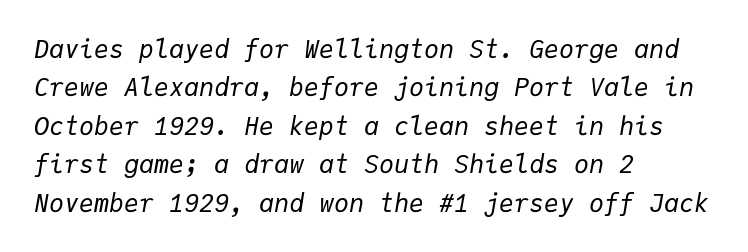
Weight class: somewhere from thin through regular. The line texture is even and compact thanks to regular tracking. Leftover space on each line is placed entirely after the last word. Check under the words: just untouched page. It's the slanting kind of type. Evenly set lines give the paragraph a standard silhouette.
